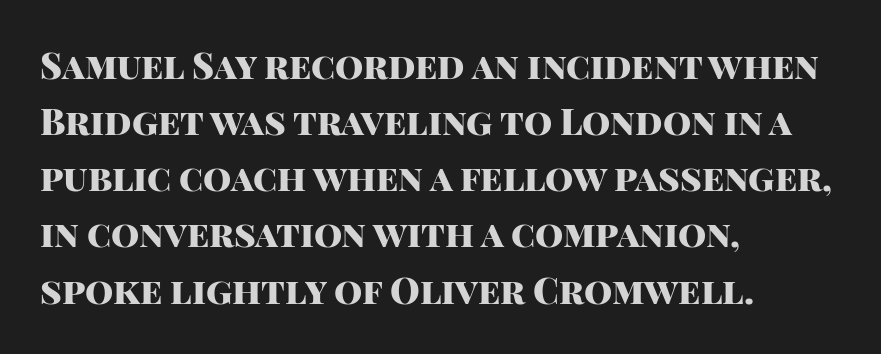
The image shows 36 px heavy sans-serif type, upright; set left-aligned, normal line spacing (1.56x), normal letter spacing, not underlined; high stroke contrast and a large x-height.
